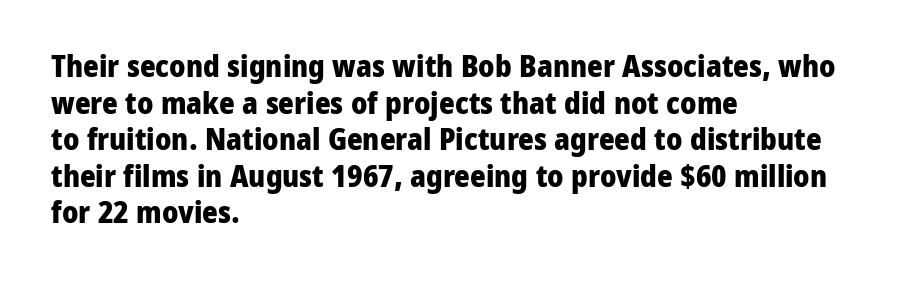
{"serif": "no", "italic": "no", "bold": "yes", "weight": "heavy", "width": "normal", "stroke_contrast": "low", "x_height": "medium", "monospaced": "no", "underline": "no", "align": "left", "line_spacing_ratio": 1.22, "letter_spacing": "normal", "letter_spacing_em": 0.0, "glyph_px": 30}
